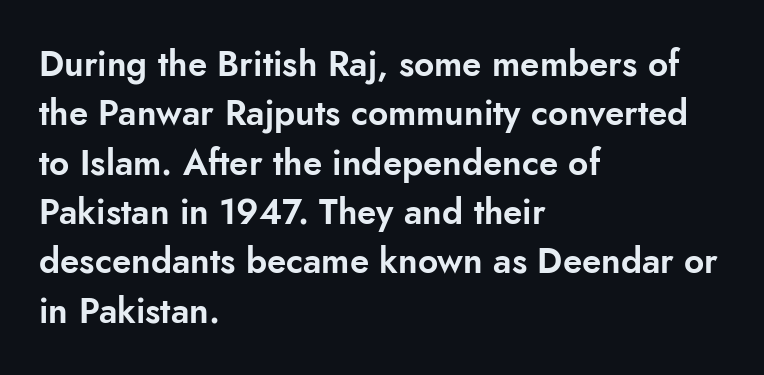
The image shows 35 px sans-serif type, upright; set left-aligned, normal line spacing (1.41x), normal letter spacing, not underlined; low stroke contrast and a small x-height.
